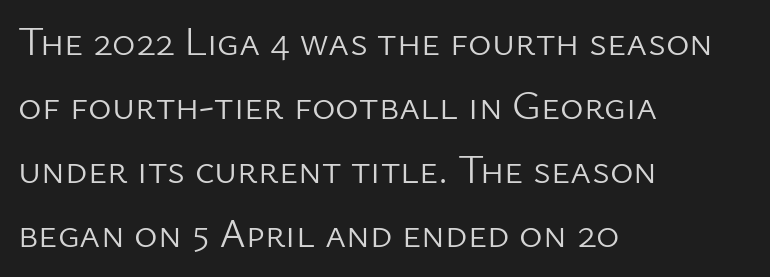
Q: Is the text bold? A: No.
Q: Is the text italic (slanted)? A: No, it is upright.
Q: Is the typeface a serif or a sans-serif typeface? A: Sans-serif.
Q: Is the text underlined? A: No.
Q: How is the paragraph aligned? A: Left-aligned.
Q: Is the spacing between letters normal or unusually wide? A: Normal.
Q: Is the spacing between lines tight, normal or loose? A: Normal.
Q: Width (condensed, normal, or wide)? A: Normal.
Q: Stroke contrast? A: Low.
Q: x-height? A: Medium.
Q: Monospaced? A: No.
